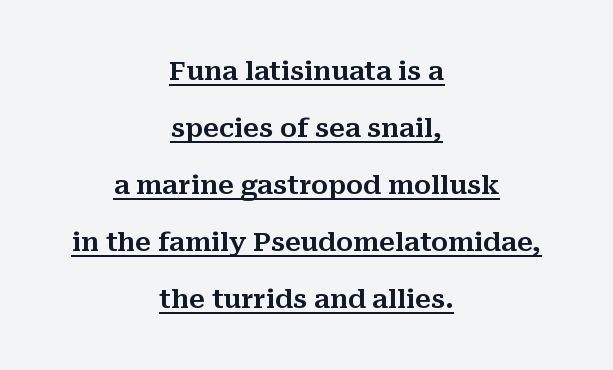
Alignment: centered. The typography opts for an upright posture over an oblique one. Whoever set this chose breathing room over compactness in the vertical rhythm. Glance below the letters and you will spot a drawn line. Nobody touched the tracking dial on this one.
